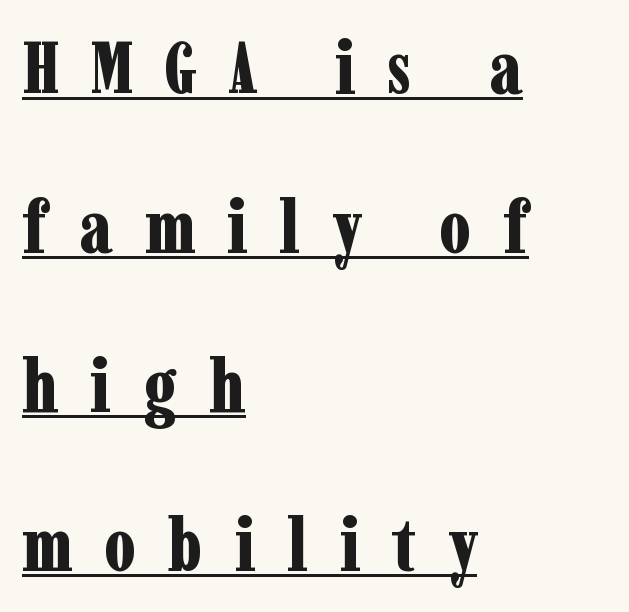
{"serif": "yes", "italic": "no", "bold": "yes", "weight": "bold", "width": "condensed", "stroke_contrast": "low", "x_height": "medium", "monospaced": "no", "underline": "yes", "align": "left", "line_spacing": "loose", "line_spacing_ratio": 2.15, "letter_spacing": "wide", "letter_spacing_em": 0.43, "glyph_px": 74}
